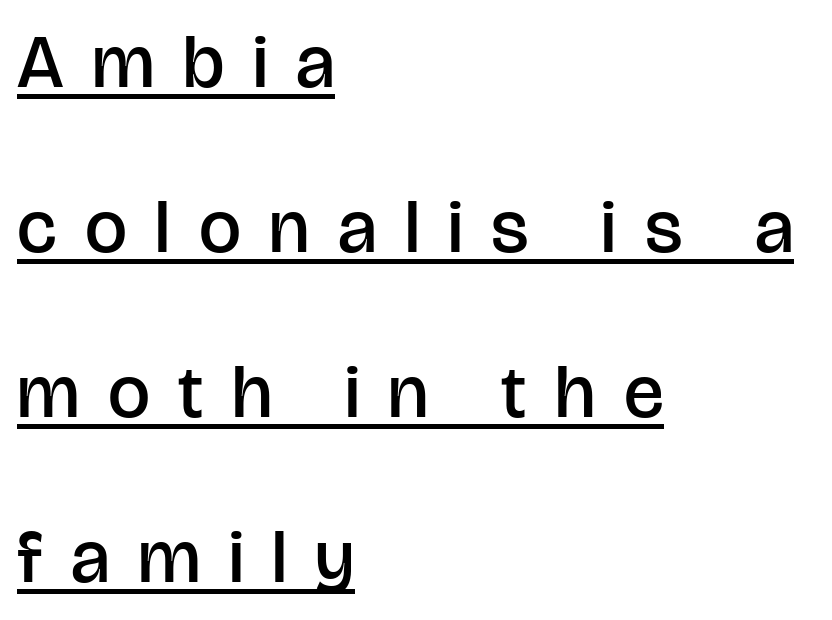
The image shows 75 px semibold sans-serif type, upright; set left-aligned, loose line spacing (2.2x), unusually wide letter spacing (+0.38 em), underlined; low stroke contrast and a large x-height.
